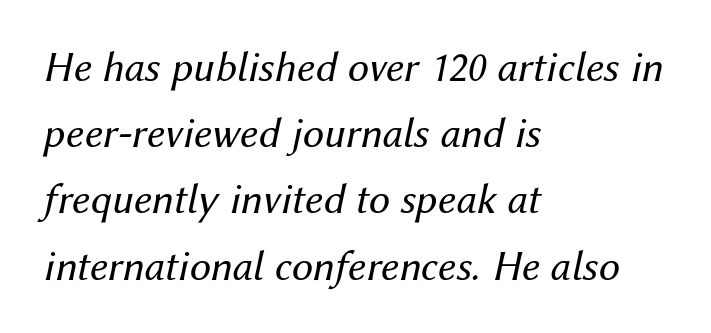
{"italic": "yes", "lean": "right", "slant_degrees": 12, "bold": "no", "weight": "regular", "width": "normal", "stroke_contrast": "medium", "x_height": "medium", "monospaced": "no", "underline": "no", "align": "left", "line_spacing": "normal", "line_spacing_ratio": 1.54, "letter_spacing": "normal", "letter_spacing_em": 0.0, "glyph_px": 43}
